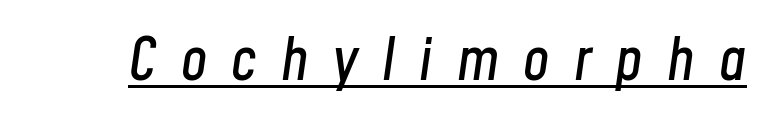
The image shows 59 px condensed type, italic (leaning right); set unusually wide letter spacing (+0.41 em), underlined; low stroke contrast and a medium x-height.
